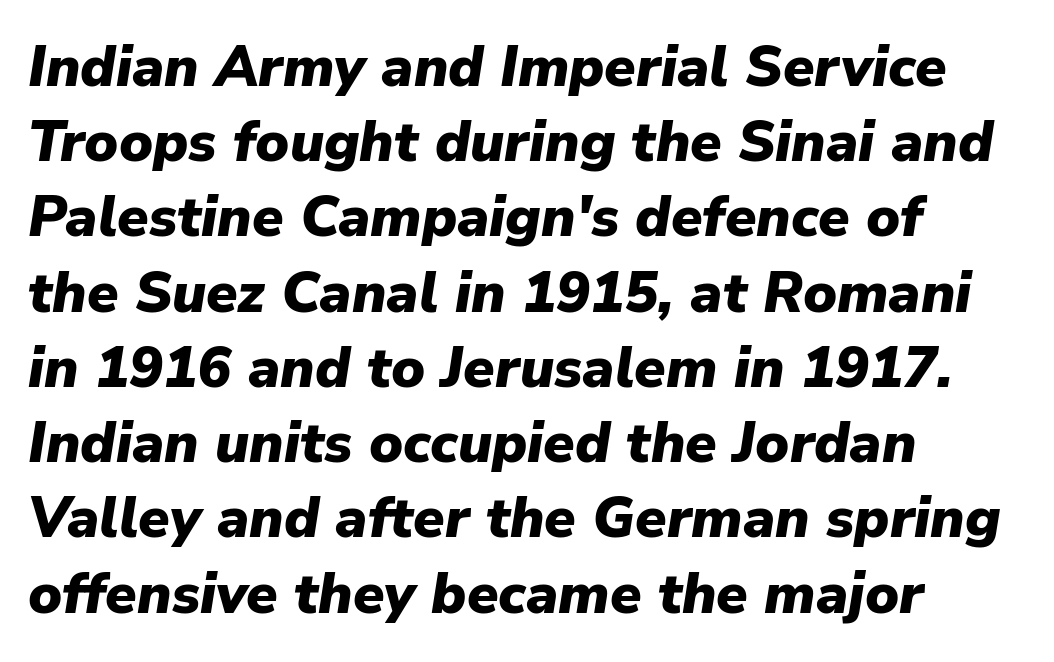
Yep, that's italic — everything's leaning. The line-height multiplier appears to be the usual default. Spacing between characters is what you'd get straight out of the box. These lines are set flush left with a ragged right edge. Proportional: the letters do not fall into vertical columns. Just letters on the line, the space beneath them empty.
